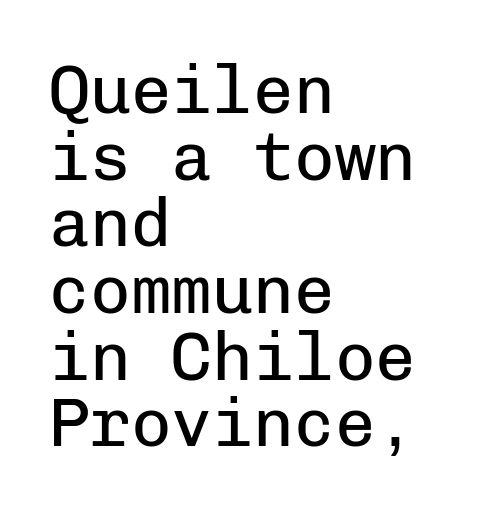
{"serif": "no", "italic": "no", "bold": "no", "weight": "regular", "width": "normal", "stroke_contrast": "low", "x_height": "medium", "monospaced": "yes", "underline": "no", "align": "left", "line_spacing": "tight", "line_spacing_ratio": 0.98, "letter_spacing": "normal", "letter_spacing_em": 0.0, "glyph_px": 68}
